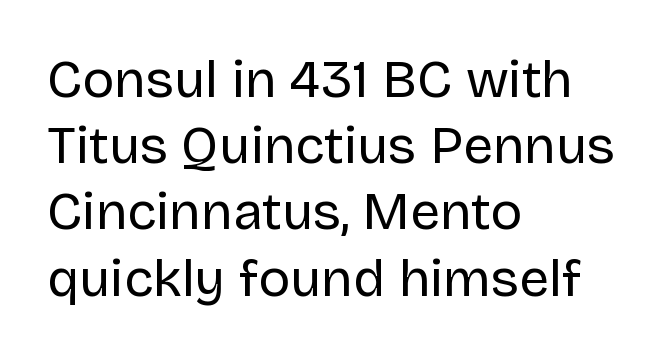
The glyphs are unaccompanied by any horizontal stroke below them. Summary of weight: not heavy and not bold. All the whitespace from short lines collects on the right. This sample has the flowing, uneven cadence of proportional lettering. The leading is moderate, giving the passage an even texture.
